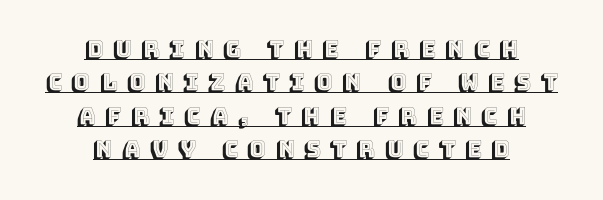
Characters remain perfectly vertical along every line. Underlined type. Every row of glyphs is offset so its center matches the block's center. Letter spacing: wide. Does the leading feel generous? No, just average.
